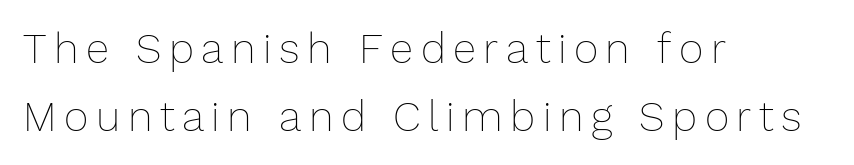
One-word summary of the alignment: left. The rendering uses a moderate line-height, typical for paragraphs. Is this a heavy cut? Hardly; it is regular or lighter. You could not count columns in this text — the font is proportionally spaced. Posture: upright roman.
